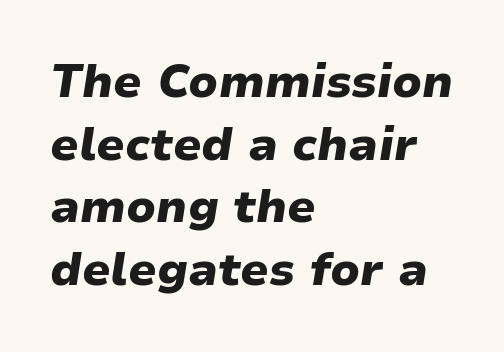
Q: Is the text bold? A: Yes.
Q: Is the text italic (slanted)? A: Yes, it leans right by about 9 degrees.
Q: Is the text underlined? A: No.
Q: How is the paragraph aligned? A: Left-aligned.
Q: Is the spacing between letters normal or unusually wide? A: Normal.
Q: Is the spacing between lines tight, normal or loose? A: Normal.
Q: Width (condensed, normal, or wide)? A: Normal.
Q: Stroke contrast? A: Low.
Q: x-height? A: Medium.
Q: Monospaced? A: No.
